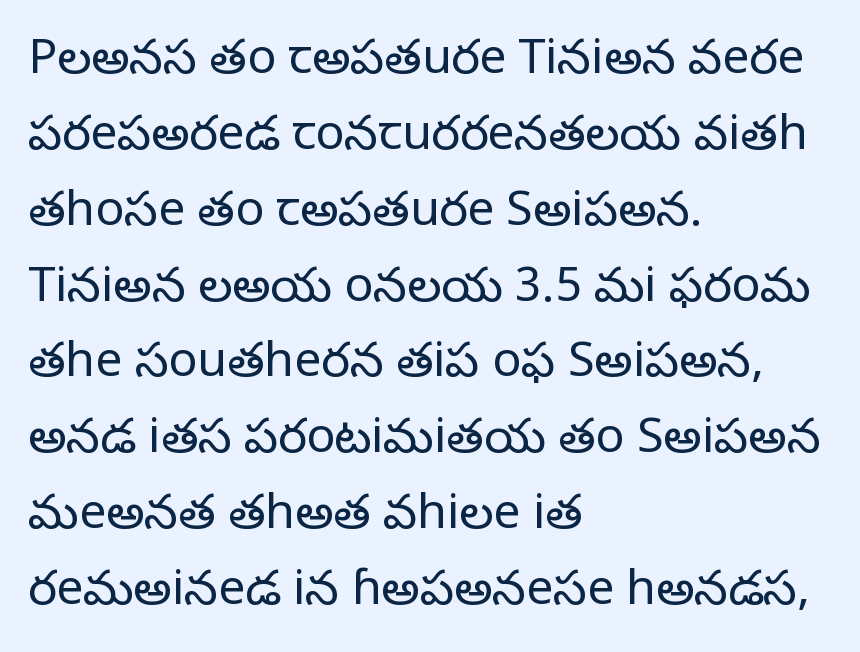
The image shows 48 px regular-weight serif type, upright; set left-aligned, normal line spacing (1.58x), normal letter spacing, not underlined; low stroke contrast and a large x-height.
